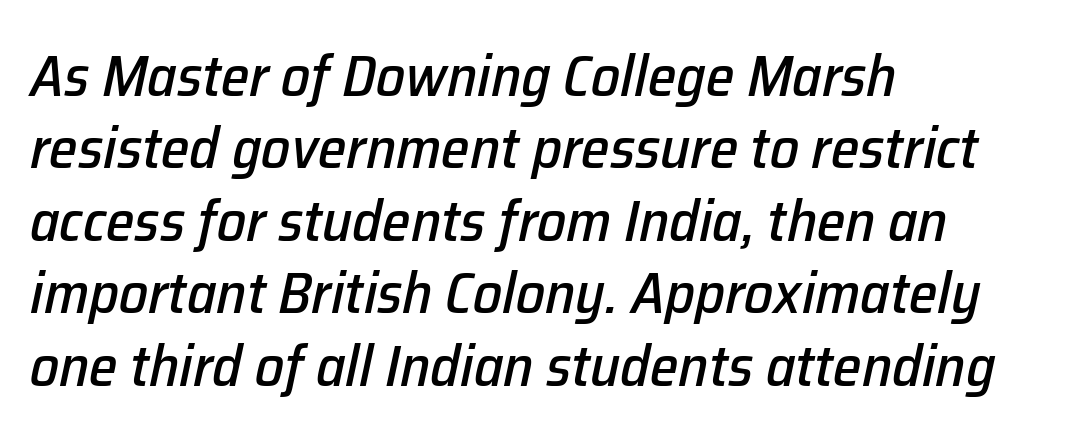
Q: Is the text italic (slanted)? A: Yes, it leans right by about 12 degrees.
Q: Is the text underlined? A: No.
Q: How is the paragraph aligned? A: Left-aligned.
Q: Is the spacing between letters normal or unusually wide? A: Normal.
Q: Is the spacing between lines tight, normal or loose? A: Normal.
Q: Width (condensed, normal, or wide)? A: Normal.
Q: Stroke contrast? A: Low.
Q: x-height? A: Medium.
Q: Monospaced? A: No.
